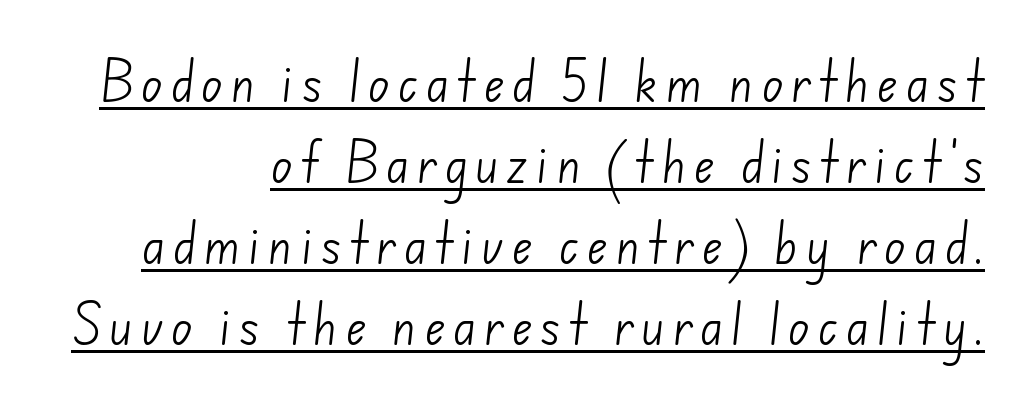
The image shows 45 px light sans-serif type; set right-aligned, line spacing 1.8x, underlined; low stroke contrast and a small x-height.
